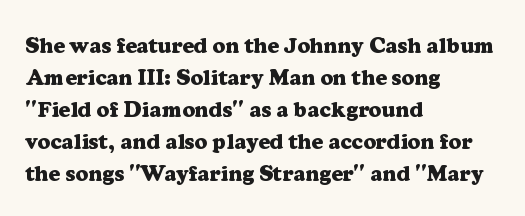
Q: Is the text bold? A: Yes.
Q: Is the text italic (slanted)? A: No, it is upright.
Q: Is the text underlined? A: No.
Q: How is the paragraph aligned? A: Left-aligned.
Q: Is the spacing between letters normal or unusually wide? A: Normal.
Q: Is the spacing between lines tight, normal or loose? A: Normal.
